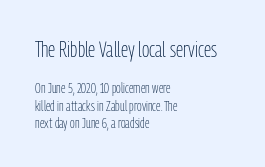
The image shows 22 px text type, upright; set left-aligned, line spacing 1.22x, normal letter spacing, not underlined; the first (top) block is 1.57x larger.
